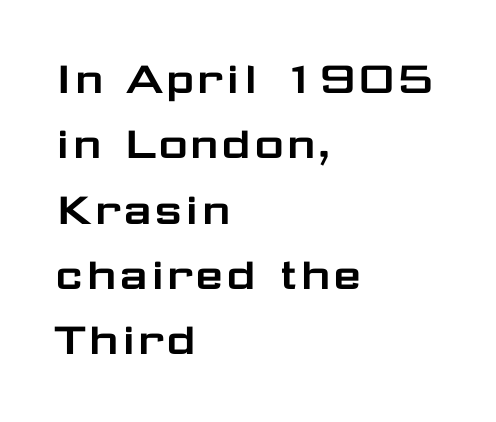
Decoration check: the copy has no underline. The text block is weighted toward the left margin, trailing off unevenly rightward. The type family on display is of the sans-serif kind. The designer left line spacing at the default. Each letter keeps its own natural width here, so spacing adapts to shape.
